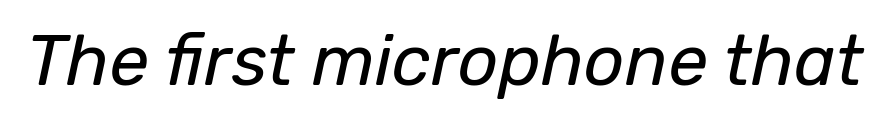
The weight would be labelled regular, book, light, or lighter still. Bare-footed words on every line. Each word holds together tightly as a unit, with standard inter-letter gaps. This sample uses an oblique cut, with every glyph tilted off the vertical.
